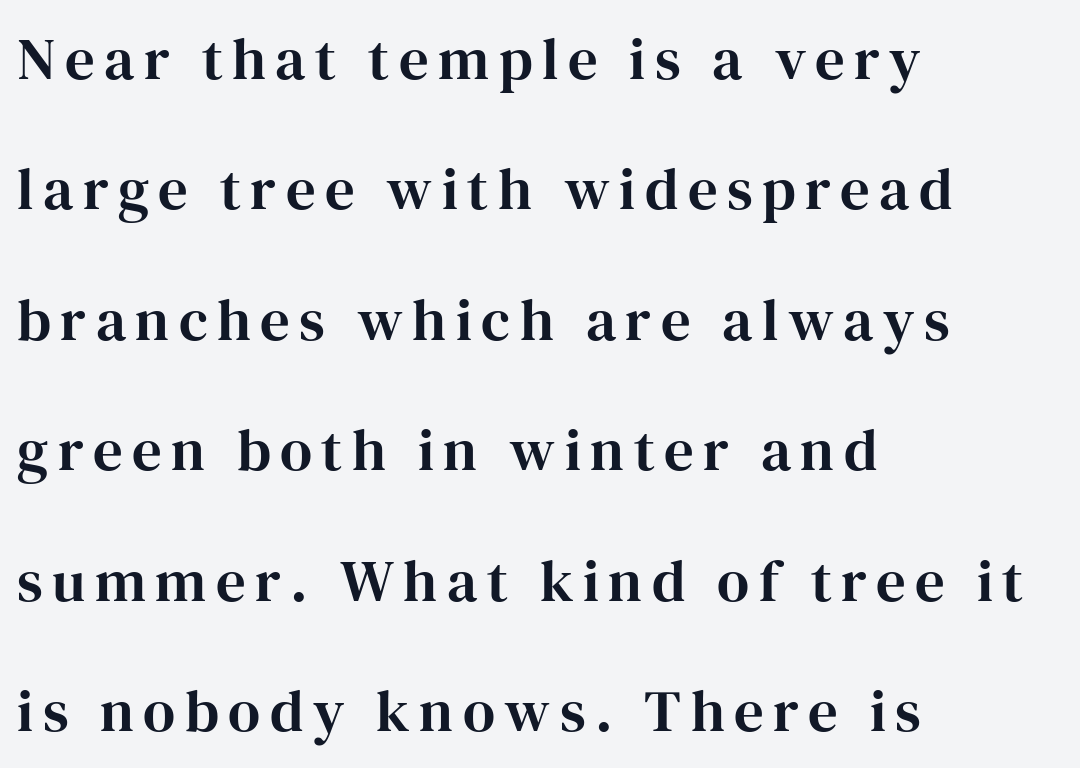
The image shows 59 px serif type, upright; set left-aligned, loose line spacing (2.21x), not underlined; high stroke contrast and a medium x-height.
